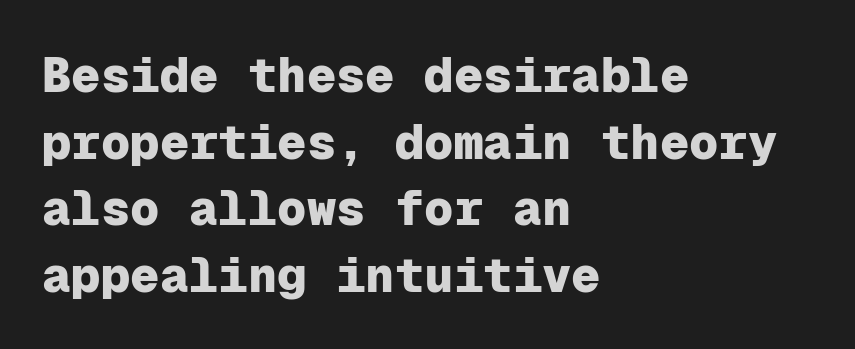
The rendering uses typewriter-style spacing with identical character cells. No extra tracking has been applied to these lines. The lettering holds an erect, upright posture throughout. Normally led — the rows are evenly, conventionally spaced.
